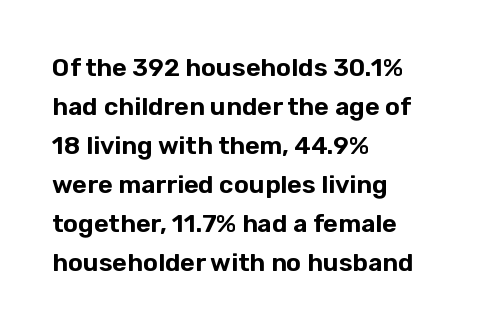
The image shows 25 px text type, upright; set left-aligned, normal line spacing (1.56x), normal letter spacing, not underlined.
